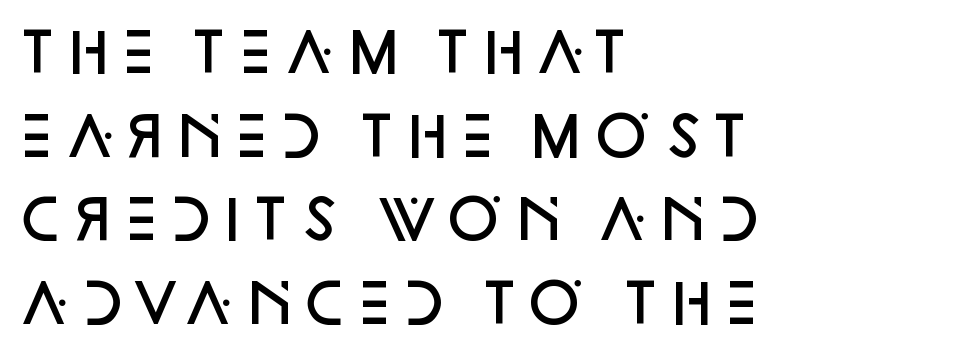
Q: Is the text bold? A: Semi-bold.
Q: Is the text italic (slanted)? A: No, it is upright.
Q: Is the typeface a serif or a sans-serif typeface? A: Sans-serif.
Q: Is the text underlined? A: No.
Q: How is the paragraph aligned? A: Left-aligned.
Q: Is the spacing between letters normal or unusually wide? A: Normal.
Q: Is the spacing between lines tight, normal or loose? A: Normal.
Q: Width (condensed, normal, or wide)? A: Normal.
Q: Stroke contrast? A: Low.
Q: x-height? A: Large.
Q: Monospaced? A: No.
